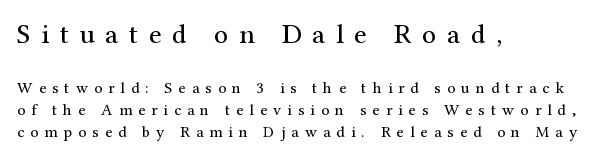
The image shows 28 px regular-weight serif type, upright; set left-aligned, normal line spacing (1.37x), unusually wide letter spacing (+0.38 em), not underlined; the first (top) block is 1.75x larger; medium stroke contrast and a medium x-height.
